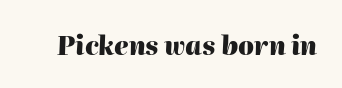
Posture: slanted. Every letter is thick-stroked: bold, no question. Each word holds together tightly as a unit, with standard inter-letter gaps. The baseline area is clear.
